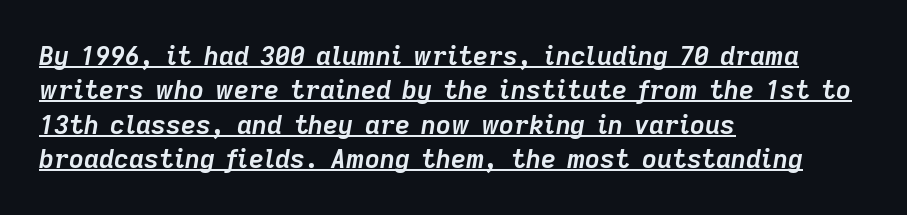
Q: Is the text bold? A: Yes.
Q: Is the text italic (slanted)? A: Yes, it leans right by about 9 degrees.
Q: Is the text underlined? A: Yes.
Q: How is the paragraph aligned? A: Left-aligned.
Q: Is the spacing between letters normal or unusually wide? A: Normal.
Q: Is the spacing between lines tight, normal or loose? A: Normal.
